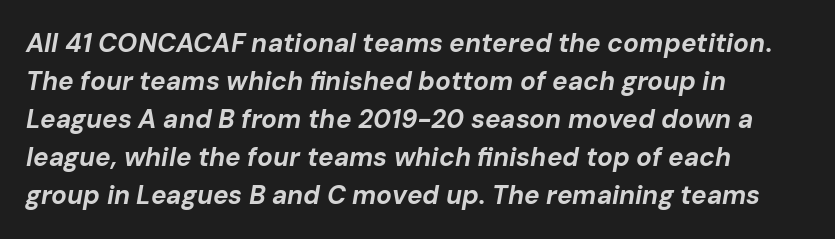
The image shows 26 px bold type, italic (leaning right); set left-aligned, normal line spacing (1.46x), normal letter spacing, not underlined.
